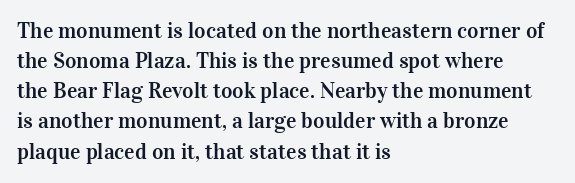
{"italic": "no", "underline": "no", "align": "left", "line_spacing": "normal", "line_spacing_ratio": 1.37, "letter_spacing": "normal", "letter_spacing_em": 0.0, "glyph_px": 22}
